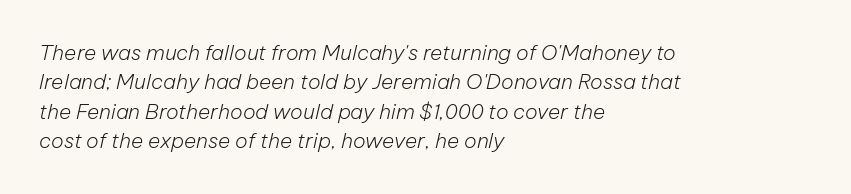
Compared with ordinary roman type, these characters are visibly tilted. Tracking here is standard; glyphs follow each other at the usual distance. Words float on clear page, feet unadorned. These lines sit exactly where default settings would place them.
